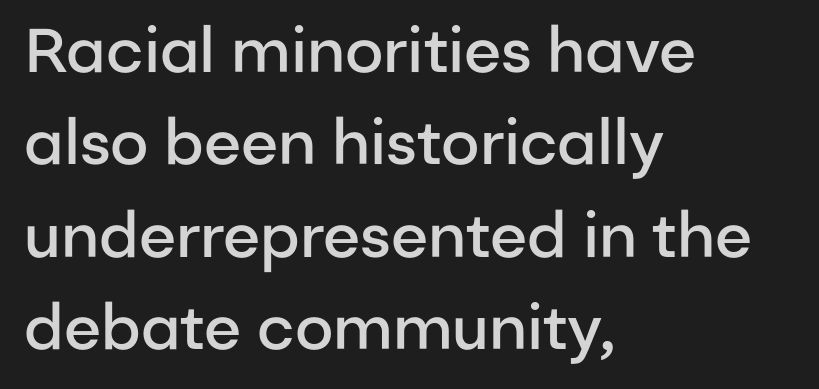
The passage shown has conventional tracking throughout. This sample has the flowing, uneven cadence of proportional lettering. This sample uses an upright cut, with every glyph sitting square on the baseline. Moderately thickened strokes mark this as semibold type. In terms of leading, this rendering sits right in the middle. Plain, unruled lines of type.
